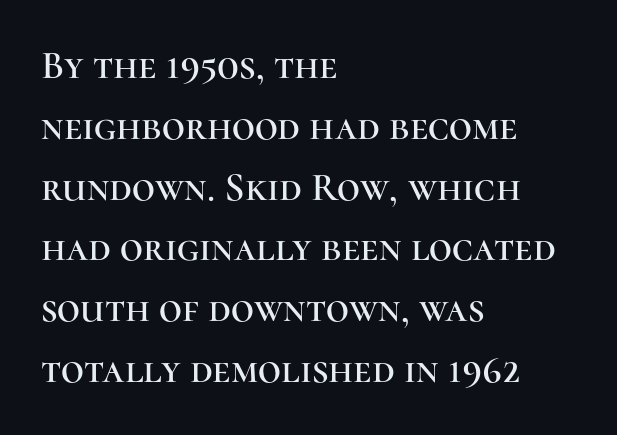
The image shows 40 px serif type, upright; set left-aligned, normal line spacing (1.52x), normal letter spacing, not underlined; high stroke contrast and a medium x-height.
